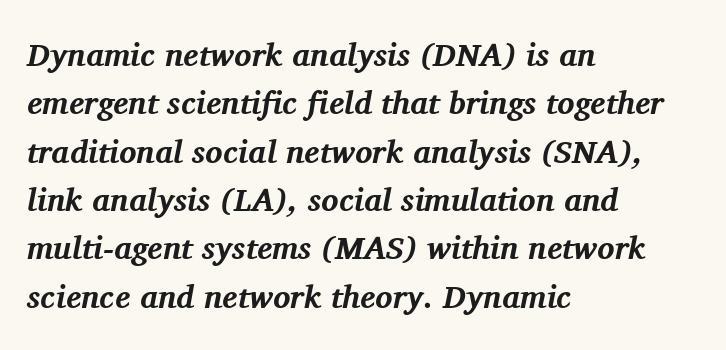
Line beginnings align vertically; line endings do not. Does the type have serifs? Yes, each stem ends in a small foot. Here the glyphs are tracked normally, forming tight word shapes. Vertically, the passage feels balanced, rows spaced as you'd expect.
